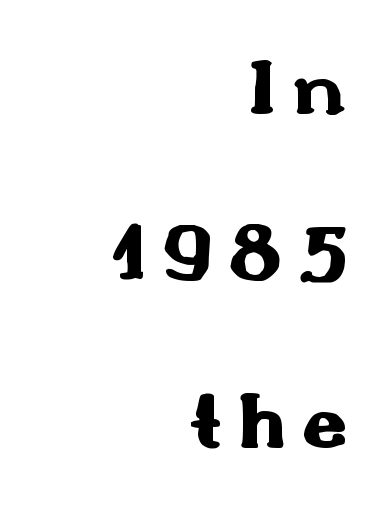
The image shows 80 px heavy, wide sans-serif type, upright; set right-aligned, loose line spacing (2.09x), unusually wide letter spacing (+0.21 em), not underlined; medium stroke contrast and a small x-height.
